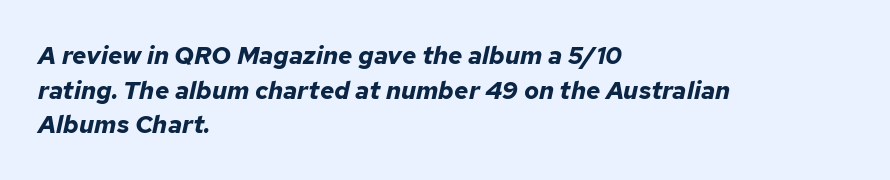
The image shows 25 px bold type, italic (leaning right); set left-aligned, normal line spacing (1.39x), normal letter spacing, not underlined.
